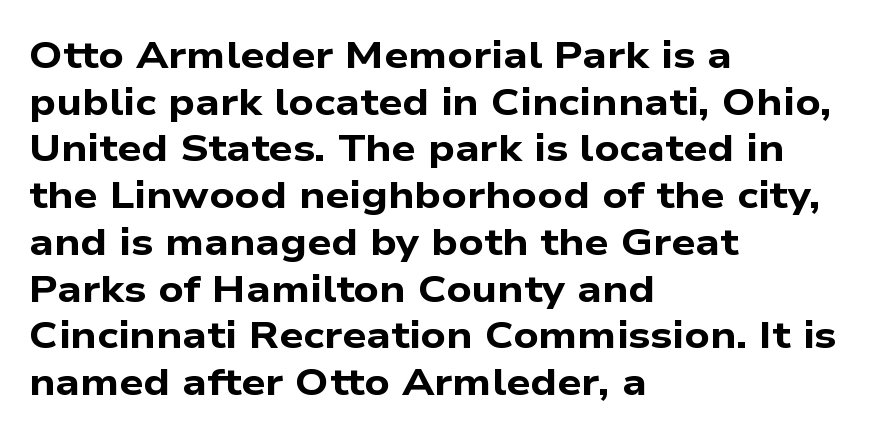
The face used here is proportionally spaced, like ordinary book or web type. Check where the strokes stop: nothing finishes them off — pure sans. The strip under each line holds only bare page. Notice how the passage keeps a crisp vertical edge on the left only.
